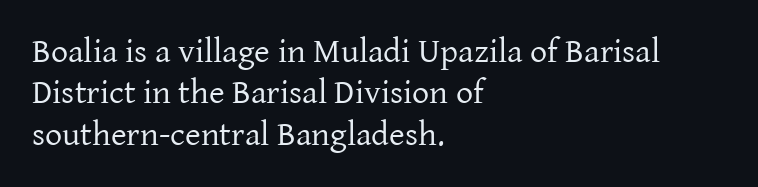
The image shows 34 px regular-weight serif type, upright; set left-aligned, line spacing 1.22x, normal letter spacing, not underlined; low stroke contrast and a medium x-height.
